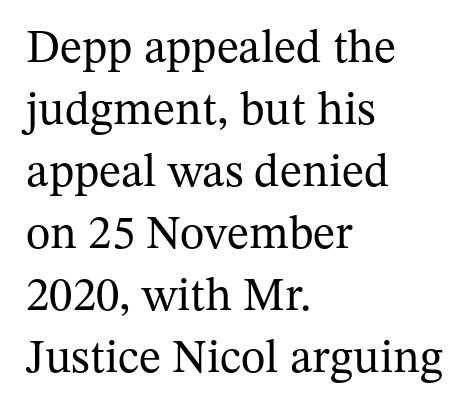
Q: Is the text bold? A: No.
Q: Is the text italic (slanted)? A: No, it is upright.
Q: Is the typeface a serif or a sans-serif typeface? A: Serif.
Q: Is the text underlined? A: No.
Q: How is the paragraph aligned? A: Left-aligned.
Q: Is the spacing between letters normal or unusually wide? A: Normal.
Q: Is the spacing between lines tight, normal or loose? A: Normal.
Q: Width (condensed, normal, or wide)? A: Normal.
Q: Stroke contrast? A: Medium.
Q: x-height? A: Medium.
Q: Monospaced? A: No.
